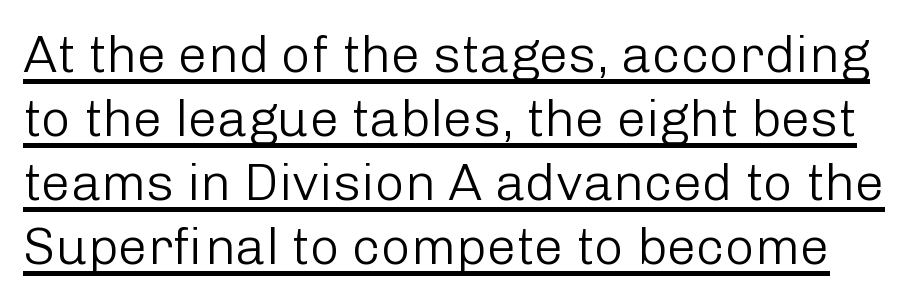
The image shows 52 px light sans-serif type, upright; set line spacing 1.23x, normal letter spacing, underlined; low stroke contrast and a medium x-height.
